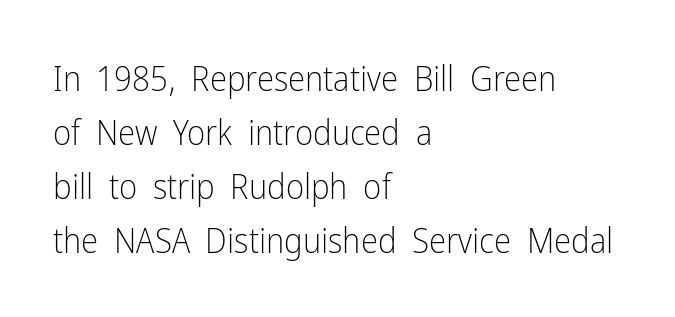
Q: Is the text bold? A: No.
Q: Is the text italic (slanted)? A: No, it is upright.
Q: Is the typeface a serif or a sans-serif typeface? A: Sans-serif.
Q: Is the text underlined? A: No.
Q: How is the paragraph aligned? A: Left-aligned.
Q: Is the spacing between letters normal or unusually wide? A: Normal.
Q: Is the spacing between lines tight, normal or loose? A: Normal.
Q: Width (condensed, normal, or wide)? A: Condensed.
Q: Stroke contrast? A: Low.
Q: x-height? A: Medium.
Q: Monospaced? A: No.
